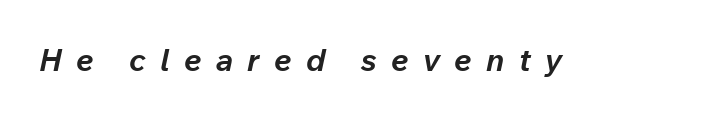
Q: Is the text bold? A: Yes.
Q: Is the text italic (slanted)? A: Yes, it leans right by about 12 degrees.
Q: Is the text underlined? A: No.
Q: Is the spacing between letters normal or unusually wide? A: Unusually wide.
Q: Width (condensed, normal, or wide)? A: Normal.
Q: Stroke contrast? A: Low.
Q: x-height? A: Medium.
Q: Monospaced? A: No.
